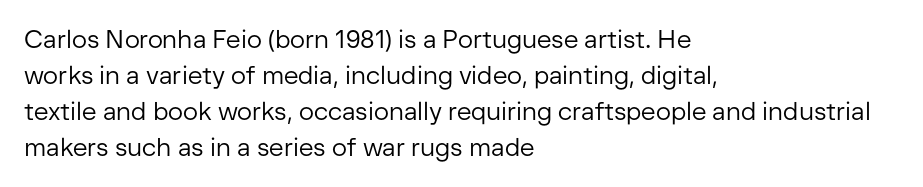
{"italic": "no", "bold": "no", "underline": "no", "align": "left", "line_spacing": "normal", "line_spacing_ratio": 1.44, "letter_spacing": "normal", "letter_spacing_em": 0.0, "glyph_px": 25}
